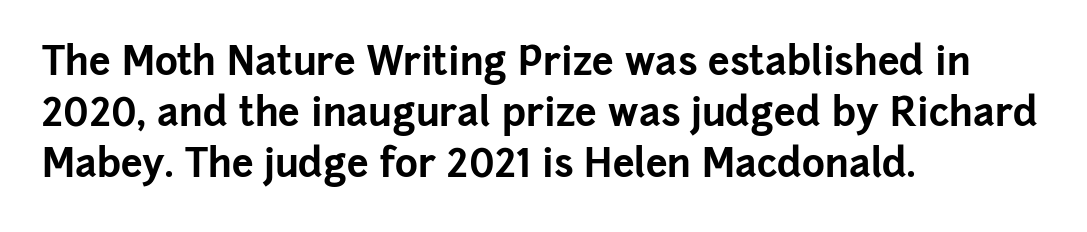
Q: Is the text bold? A: Yes.
Q: Is the text italic (slanted)? A: No, it is upright.
Q: Is the typeface a serif or a sans-serif typeface? A: Sans-serif.
Q: Is the text underlined? A: No.
Q: How is the paragraph aligned? A: Left-aligned.
Q: Is the spacing between letters normal or unusually wide? A: Normal.
Q: Is the spacing between lines tight, normal or loose? A: Normal.
Q: Width (condensed, normal, or wide)? A: Normal.
Q: Stroke contrast? A: Low.
Q: x-height? A: Medium.
Q: Monospaced? A: No.
